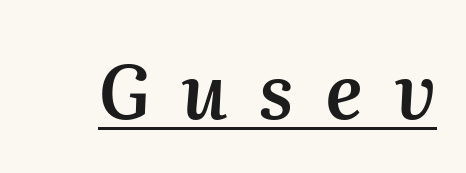
The image shows 75 px semibold type, italic (leaning right); set unusually wide letter spacing (+0.42 em), underlined; medium stroke contrast and a medium x-height.
